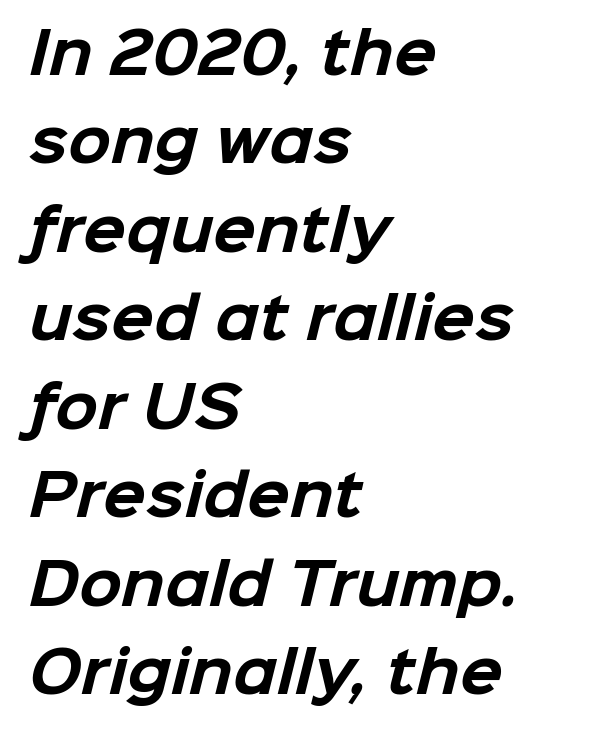
{"serif": "no", "bold": "yes", "weight": "bold", "width": "normal", "stroke_contrast": "low", "x_height": "medium", "monospaced": "no", "underline": "no", "align": "left", "line_spacing": "normal", "line_spacing_ratio": 1.58, "letter_spacing": "normal", "letter_spacing_em": 0.0, "glyph_px": 56}
